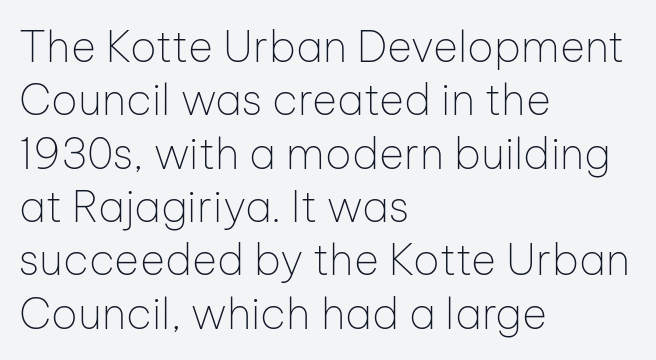
The image shows 43 px thin sans-serif type, upright; set left-aligned, line spacing 1.24x, normal letter spacing, not underlined; low stroke contrast and a medium x-height.
